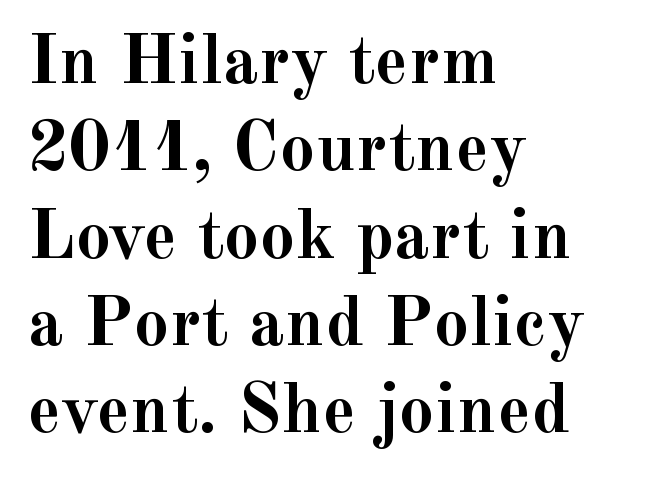
Q: Is the text bold? A: Yes.
Q: Is the text italic (slanted)? A: No, it is upright.
Q: Is the typeface a serif or a sans-serif typeface? A: Serif.
Q: Is the text underlined? A: No.
Q: How is the paragraph aligned? A: Left-aligned.
Q: Is the spacing between letters normal or unusually wide? A: Normal.
Q: Width (condensed, normal, or wide)? A: Normal.
Q: x-height? A: Small.
Q: Monospaced? A: No.
